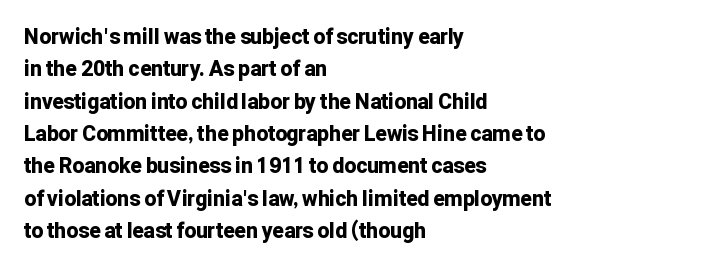
Unlike italic type, these characters show no tilt at all. Line starts are locked; line ends wander. Characters follow at the spacing the type designer built in. On the weight axis this lands at bold, roughly 700. The passage shown is not underscored anywhere.
